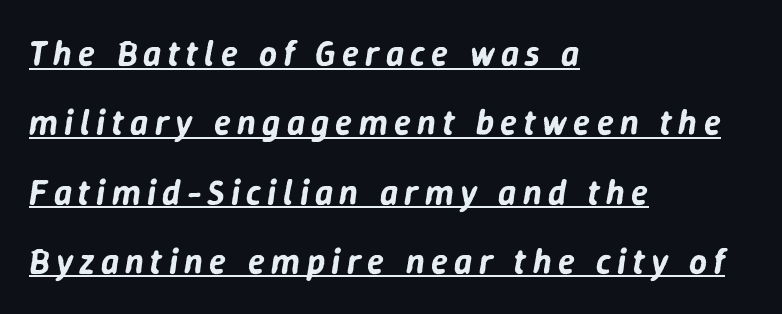
The image shows 35 px text type, italic (leaning right); set left-aligned, loose line spacing (1.98x), underlined; low stroke contrast and a medium x-height.
